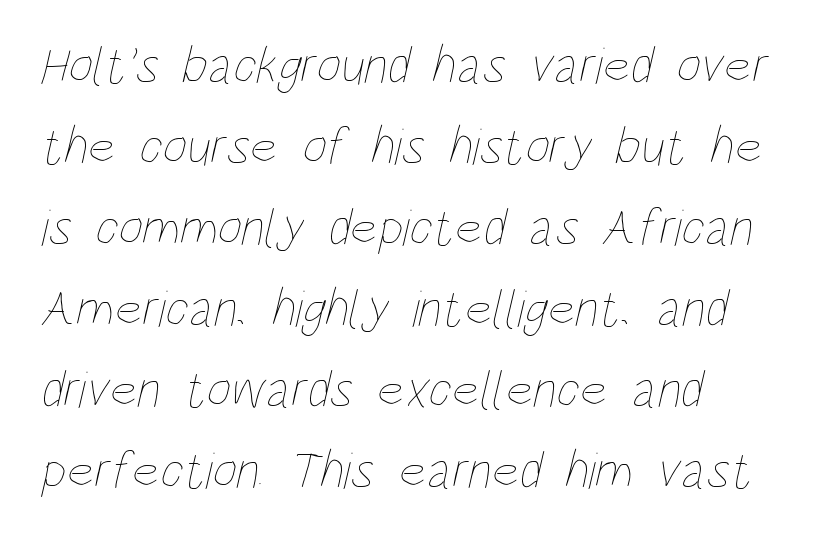
Q: Is the text bold? A: No.
Q: Is the text underlined? A: No.
Q: How is the paragraph aligned? A: Left-aligned.
Q: Is the spacing between letters normal or unusually wide? A: Normal.
Q: Is the spacing between lines tight, normal or loose? A: Normal.
Q: Width (condensed, normal, or wide)? A: Condensed.
Q: Stroke contrast? A: Low.
Q: x-height? A: Large.
Q: Monospaced? A: No.
